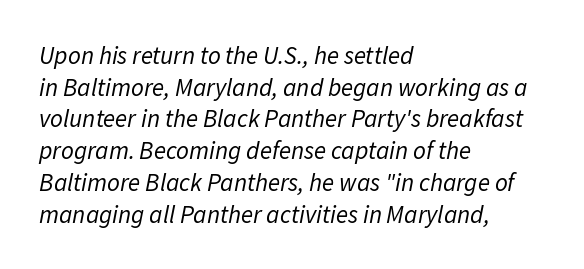
Q: Is the text bold? A: No.
Q: Is the text italic (slanted)? A: Yes, it leans right by about 11 degrees.
Q: Is the text underlined? A: No.
Q: How is the paragraph aligned? A: Left-aligned.
Q: Is the spacing between letters normal or unusually wide? A: Normal.
Q: Is the spacing between lines tight, normal or loose? A: Normal.
